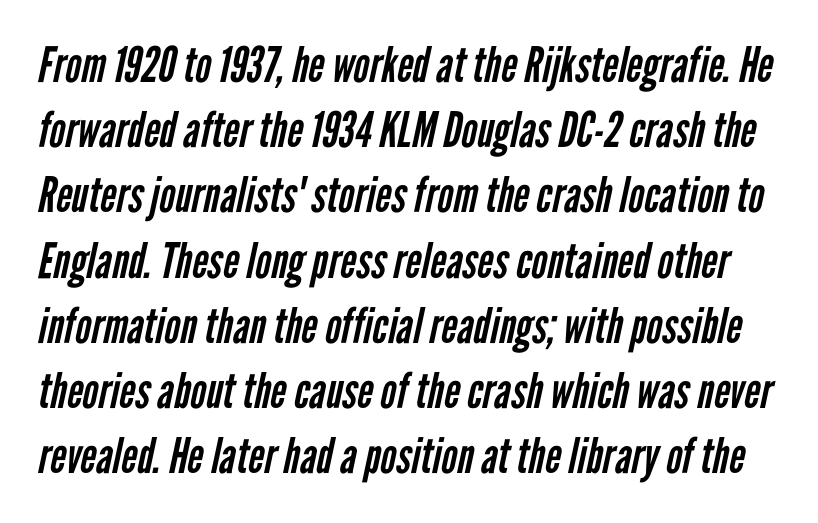
{"serif": "no", "bold": "no", "weight": "regular", "width": "condensed", "stroke_contrast": "low", "x_height": "medium", "monospaced": "no", "underline": "no", "line_spacing": "normal", "line_spacing_ratio": 1.33, "letter_spacing": "normal", "letter_spacing_em": 0.0, "glyph_px": 49}
